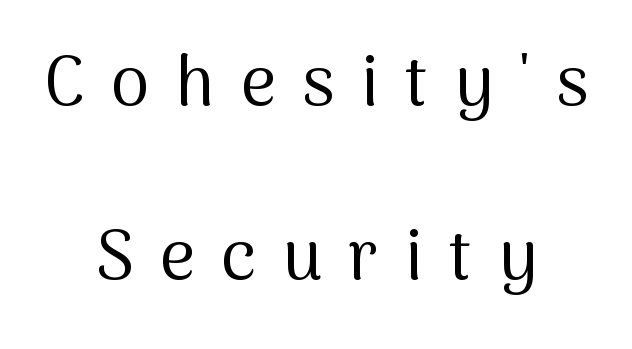
The image shows 70 px regular-weight sans-serif type, upright; set centered, loose line spacing (2.49x), unusually wide letter spacing (+0.37 em), not underlined; medium stroke contrast and a medium x-height.
